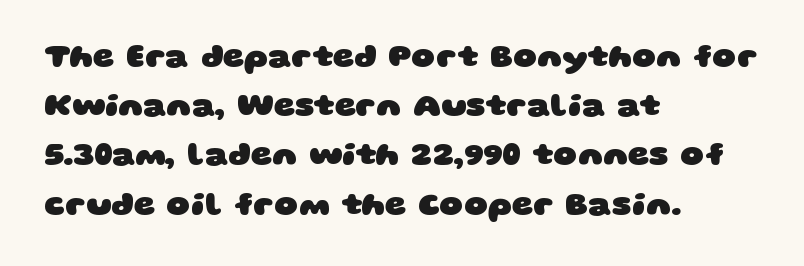
The characters display no serif detailing; their extremities are plain. Decoration check: the copy has no underline. Tracking here is standard; glyphs follow each other at the usual distance. This sample is left-justified, so line endings fall wherever the words run out. Look at the stroke-to-counter ratio: heavy, a bold. Varying glyph widths throughout — classic text-font behaviour.
